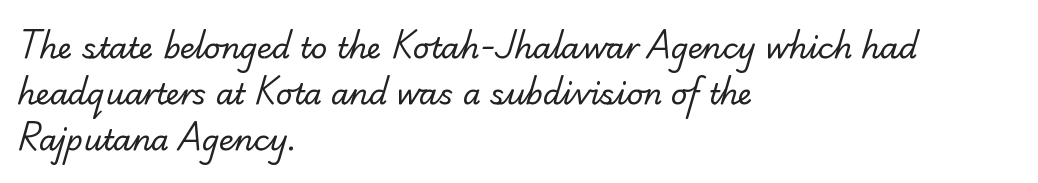
The letters carry serifs — small finishing strokes at the ends of their stems. Horizontally, the lines are justified to the leading edge only. Observe the ordinary spacing: letters are neighbours, not strangers. The line-height multiplier appears to be the usual default. Unbolded letterforms with no extra heft.
